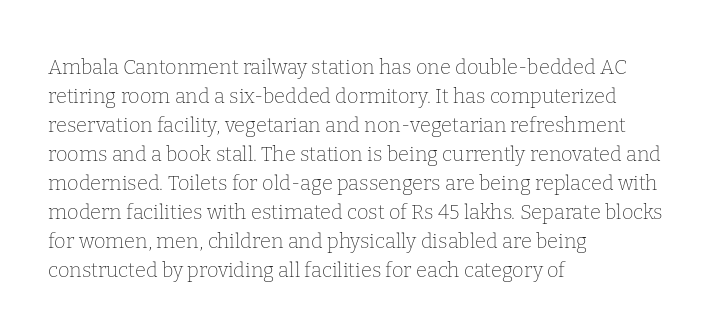
Beneath every word, the page is bare. Stems here are at most as thick as an everyday book face. When letters stand straight like this, we call the style roman or upright. This rendering leaves character spacing at its baseline value. The rendering uses a moderate line-height, typical for paragraphs.
